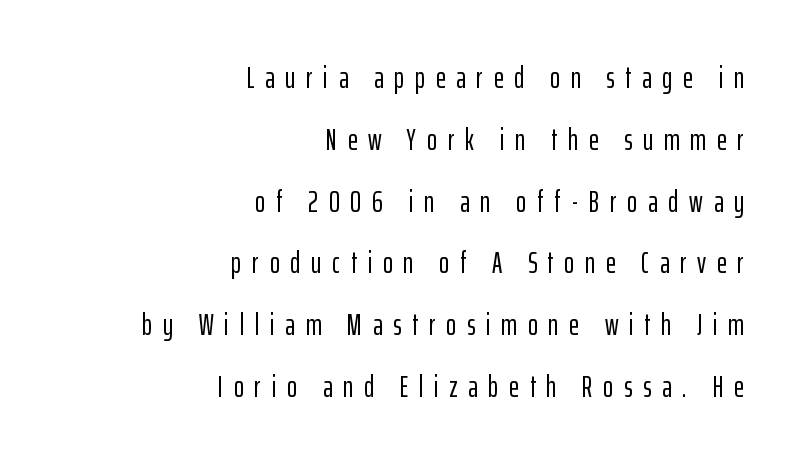
If you drew a line through each stem, it would be perfectly vertical. Loose tracking; the words dissolve into strings of separated letters. The space beneath each line is pristine and unruled. Serifs: no, the terminals of the letterforms are clean.
